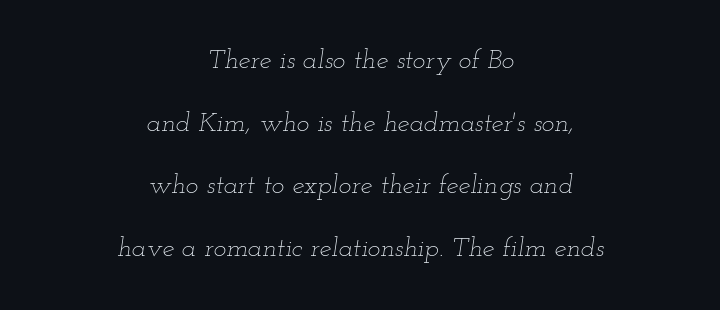
The image shows 27 px text type, italic (leaning right); set centered, loose line spacing (2.32x), normal letter spacing, not underlined.
